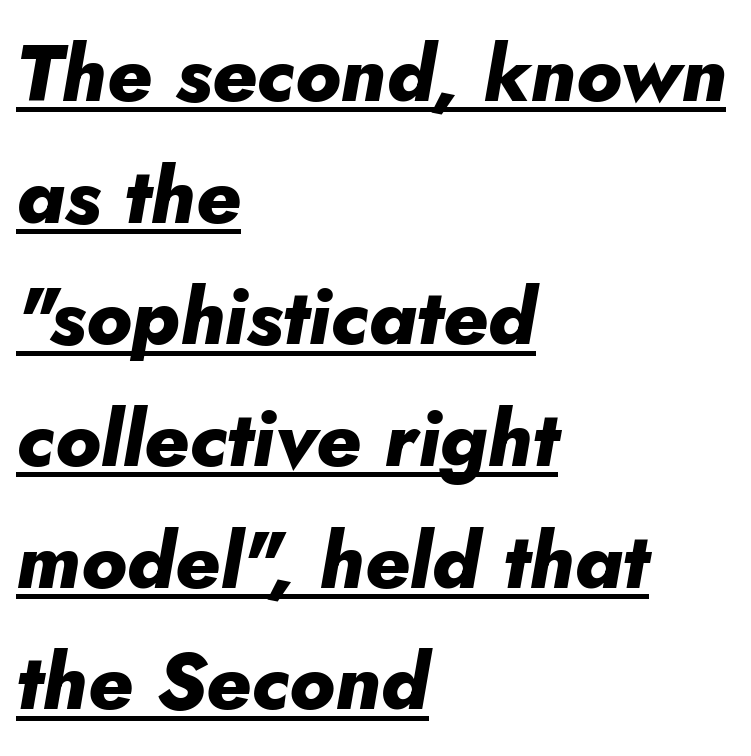
{"italic": "yes", "lean": "right", "slant_degrees": 5, "bold": "yes", "weight": "heavy", "width": "normal", "stroke_contrast": "low", "x_height": "small", "monospaced": "no", "underline": "yes", "align": "left", "line_spacing": "normal", "line_spacing_ratio": 1.54, "letter_spacing": "normal", "letter_spacing_em": 0.0, "glyph_px": 79}
